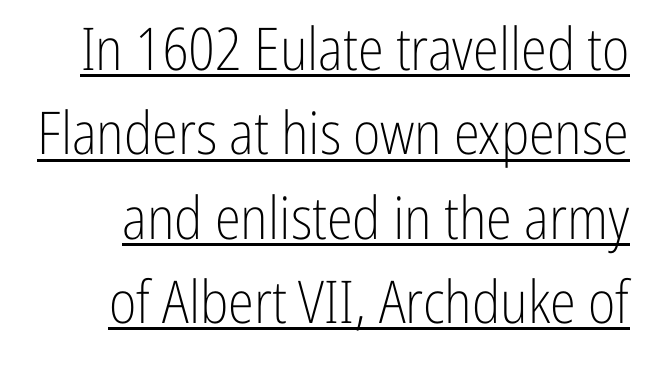
{"serif": "no", "italic": "no", "bold": "no", "weight": "light", "width": "condensed", "stroke_contrast": "low", "x_height": "medium", "monospaced": "no", "underline": "yes", "line_spacing": "normal", "line_spacing_ratio": 1.43, "letter_spacing": "normal", "letter_spacing_em": 0.0, "glyph_px": 59}
